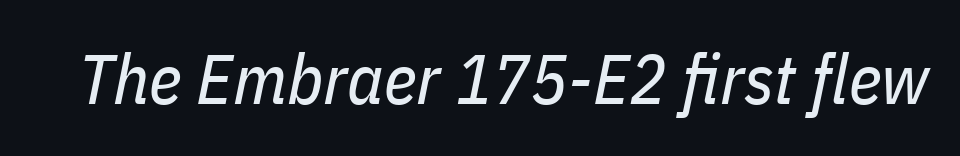
The string is rendered with underlining switched off. The lettering tilts uniformly, giving the passage an italic look. You could not count columns in this text — the font is proportionally spaced. The face used here is rendered with its standard letterfit.
